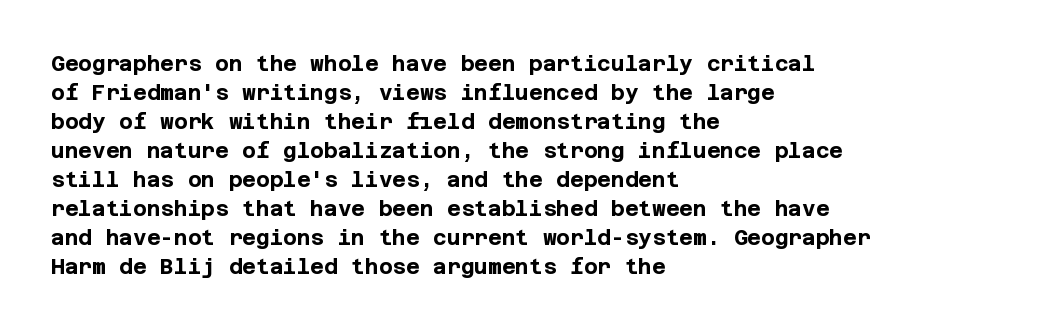
{"italic": "no", "bold": "yes", "underline": "no", "align": "left", "line_spacing": "normal", "line_spacing_ratio": 1.38, "letter_spacing": "normal", "letter_spacing_em": 0.0, "glyph_px": 21}
